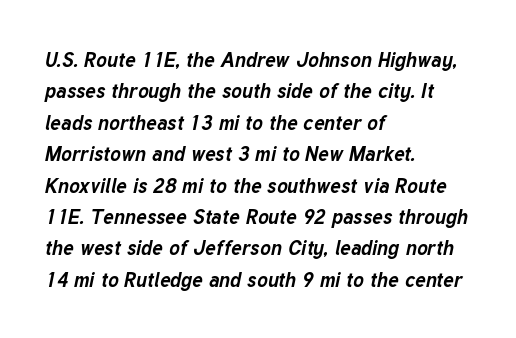
Q: Is the text bold? A: Yes.
Q: Is the text italic (slanted)? A: Yes, it leans right by about 12 degrees.
Q: Is the text underlined? A: No.
Q: How is the paragraph aligned? A: Left-aligned.
Q: Is the spacing between letters normal or unusually wide? A: Normal.
Q: Is the spacing between lines tight, normal or loose? A: Normal.
